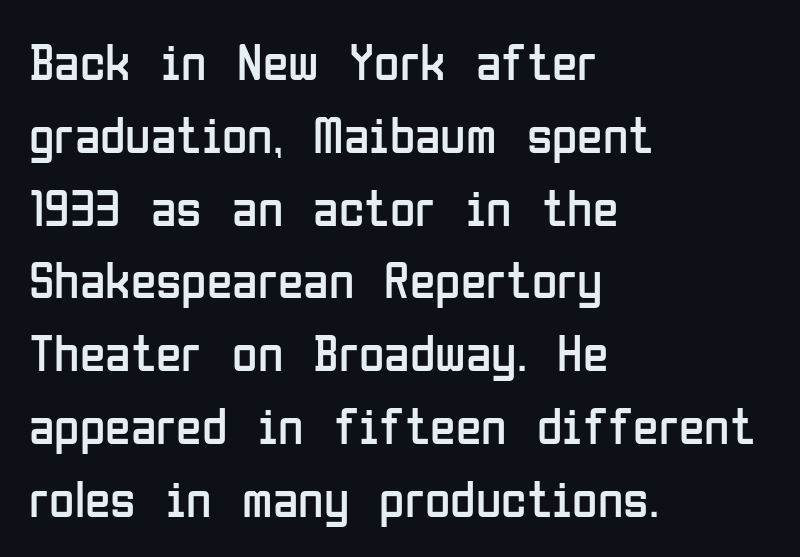
Q: Is the text bold? A: No.
Q: Is the text italic (slanted)? A: No, it is upright.
Q: Is the typeface a serif or a sans-serif typeface? A: Sans-serif.
Q: Is the text underlined? A: No.
Q: How is the paragraph aligned? A: Left-aligned.
Q: Is the spacing between letters normal or unusually wide? A: Normal.
Q: Is the spacing between lines tight, normal or loose? A: Normal.
Q: Width (condensed, normal, or wide)? A: Condensed.
Q: Stroke contrast? A: Low.
Q: x-height? A: Medium.
Q: Monospaced? A: No.
